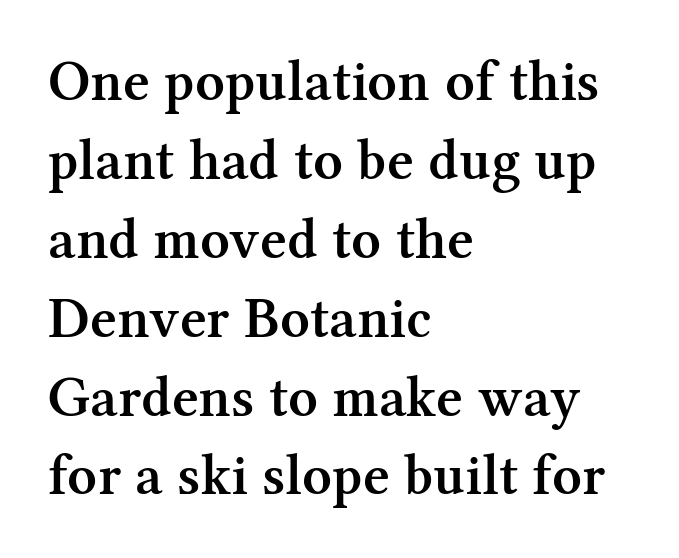
A classic flush-left, rag-right setting is used for this passage. The letters carry serifs — small finishing strokes at the ends of their stems. The face used here is proportionally spaced, like ordinary book or web type. No word sits above an underline. The rendering uses a moderate line-height, typical for paragraphs.
